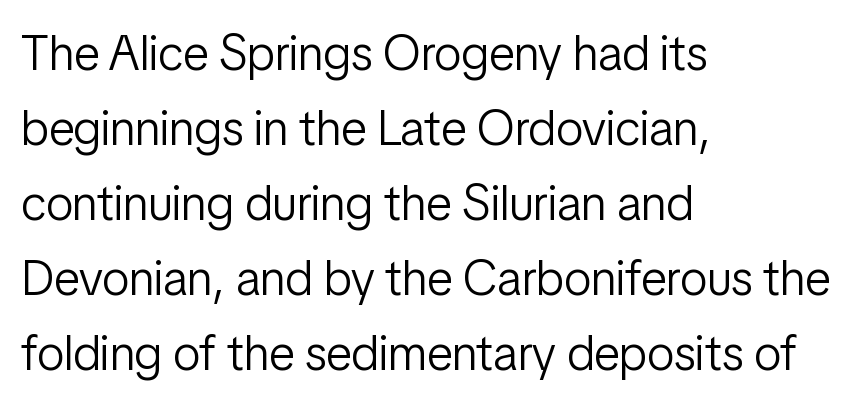
Every row of glyphs begins at an identical x-position on the left. Weight: not bold — regular or lighter. Classification — sans serif. The letters advance in unequal steps, a hallmark of proportional type. If you measured baseline to baseline, you'd find a middling distance. The zone under the glyphs is completely vacant.
